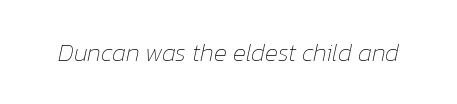
A quiet, ordinary-to-light weight characterises the typeface. A typesetter would call this zero additional tracking. The typography opts for an oblique posture over an upright one. Beneath every word, the page is bare.
